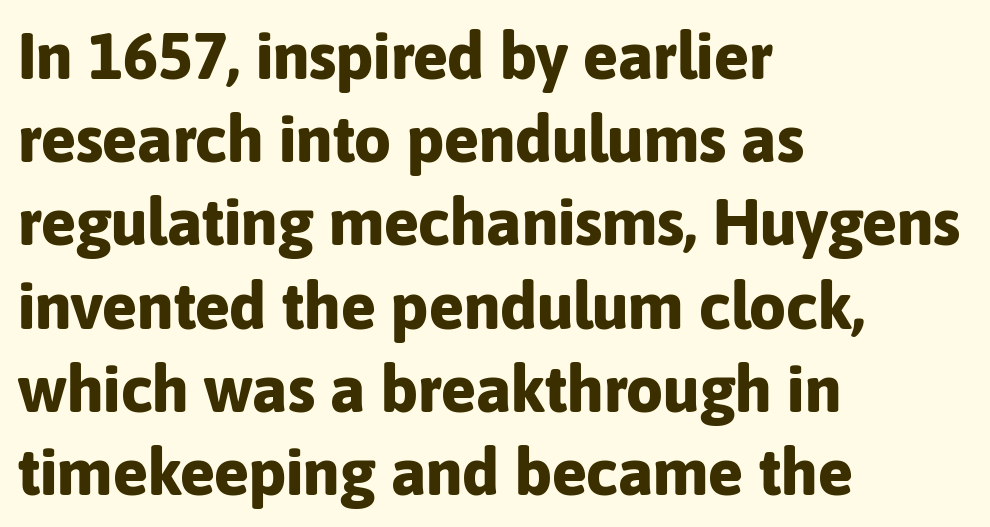
{"serif": "no", "italic": "no", "bold": "yes", "weight": "bold", "width": "normal", "stroke_contrast": "low", "x_height": "medium", "monospaced": "no", "underline": "no", "align": "left", "line_spacing": "normal", "line_spacing_ratio": 1.28, "letter_spacing": "normal", "letter_spacing_em": 0.0, "glyph_px": 65}
